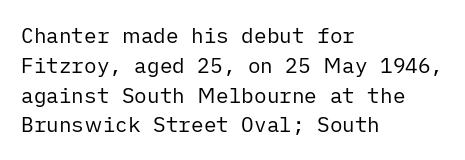
Quick note: interline space is typical. Nothing unusual about the tracking: characters are spaced as the font intends. Unmarked baselines from the first word to the last. No italicization has been applied; the sample stays upright.
